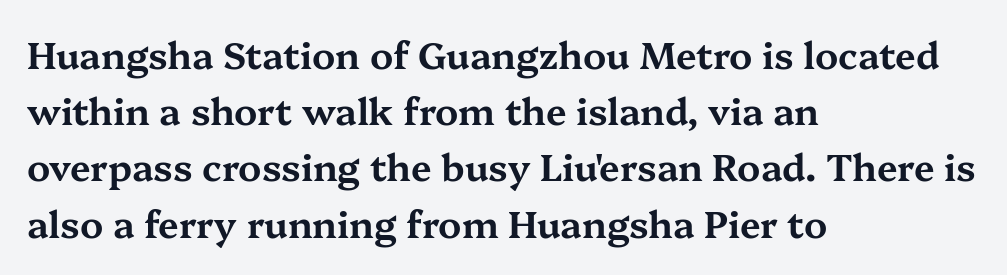
The rendering keeps characters at their native spacing. Think of a printed novel: that variable character pitch is what you see here. Glance below the letters and you will spot only blank space. Italic: no, the glyphs are upright roman. If you drew a ruler down the left edge, every line would touch it.
